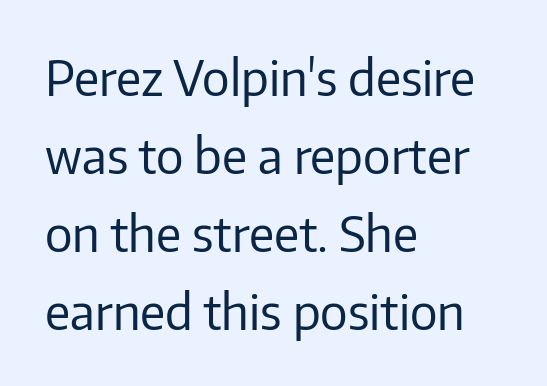
The image shows 49 px regular-weight sans-serif type, upright; set left-aligned, normal line spacing (1.59x), normal letter spacing, not underlined; low stroke contrast and a medium x-height.
